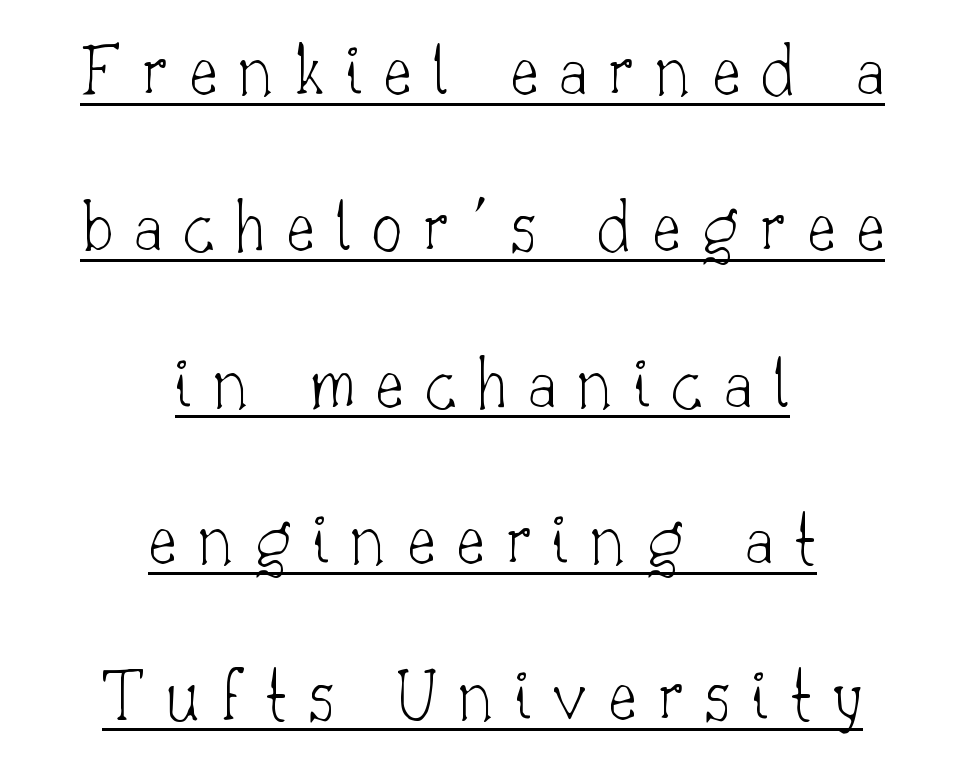
{"serif": "yes", "italic": "no", "bold": "no", "weight": "thin", "width": "normal", "stroke_contrast": "low", "x_height": "small", "monospaced": "no", "underline": "yes", "align": "center", "line_spacing": "loose", "line_spacing_ratio": 2.03, "letter_spacing": "wide", "letter_spacing_em": 0.27, "glyph_px": 77}
